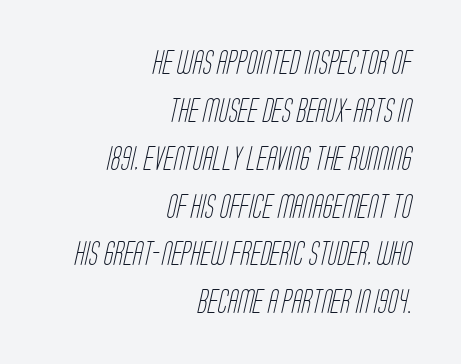
Q: Is the text bold? A: No.
Q: Is the text underlined? A: No.
Q: How is the paragraph aligned? A: Right-aligned.
Q: Is the spacing between letters normal or unusually wide? A: Normal.
Q: Is the spacing between lines tight, normal or loose? A: Loose.
